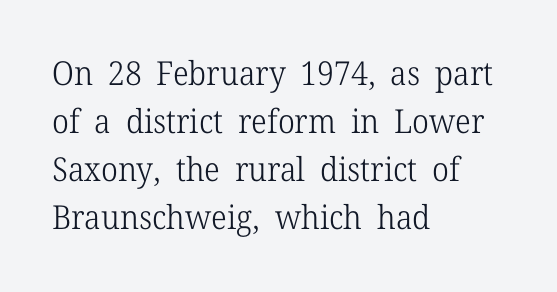
{"serif": "yes", "italic": "no", "bold": "no", "weight": "light", "width": "normal", "stroke_contrast": "low", "x_height": "medium", "monospaced": "no", "underline": "no", "align": "left", "line_spacing": "normal", "line_spacing_ratio": 1.45, "letter_spacing": "normal", "letter_spacing_em": 0.0, "glyph_px": 33}
